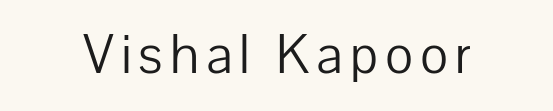
Varying glyph widths throughout — classic text-font behaviour. Clear beneath every line of the passage. Every stem runs plumb, perpendicular to the baseline. To sum up the face: it is a sans, with no serifs. Stem width sits at or under what a default text font uses.
